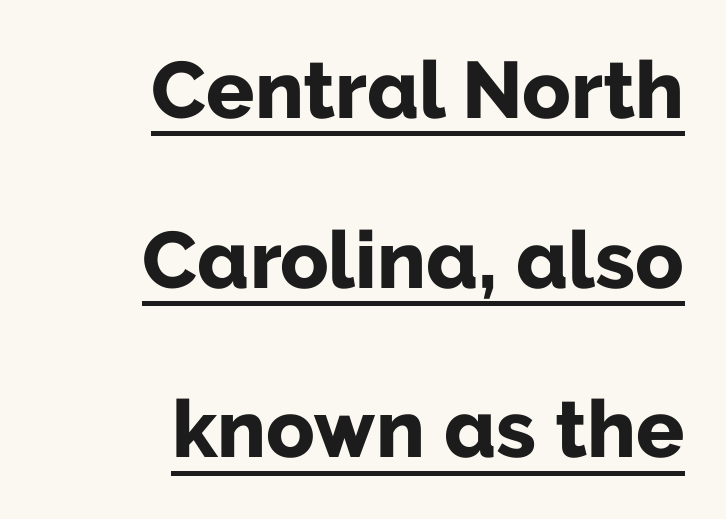
The letters advance in unequal steps, a hallmark of proportional type. Is there any slant? The stems are plumb. One glance says open: line gaps are wider than usual. Pretty heavy lettering here — definitely bold. Horizontal alignment here is rightward, an uncommon choice for prose. The passage shown has conventional tracking throughout.
